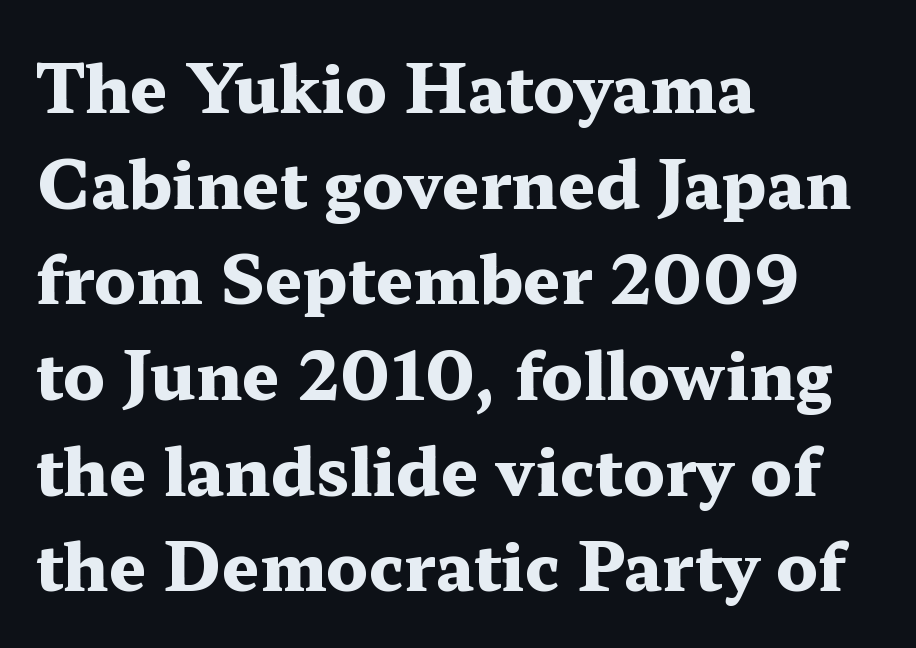
Look at the tracking — it's just the regular setting, nothing added. No italicization has been applied; the sample stays upright. Layout note: lines flush left. Weight: bold. Letters rest on an invisible, unmarked baseline.
